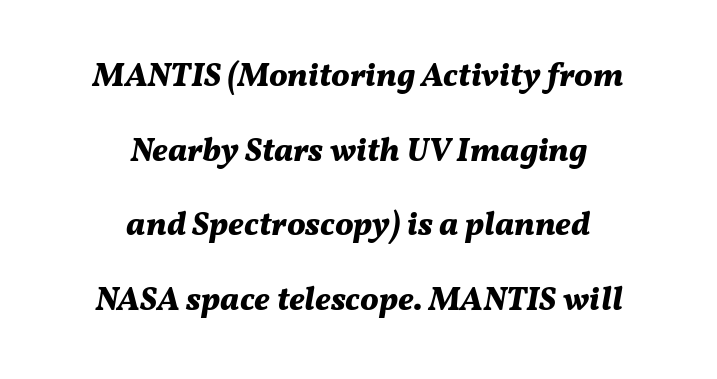
The glyphs look as if they've been sheared to an angle. Leading: increased. Strokes here are thick enough to call this a true bold. Varying glyph widths throughout — classic text-font behaviour.
